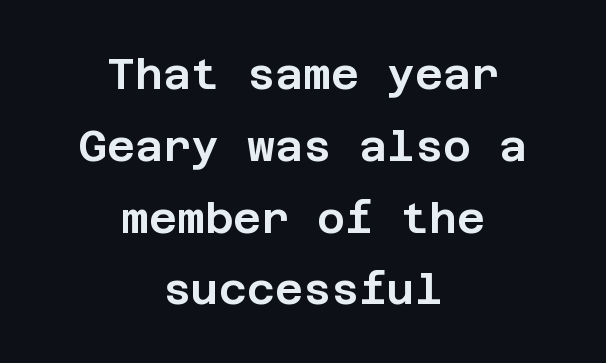
The image shows 43 px sans-serif type, upright; set centered, normal line spacing (1.67x), normal letter spacing, not underlined; low stroke contrast and a large x-height.
